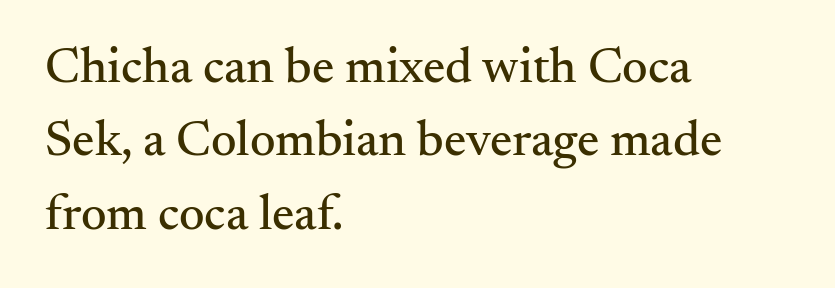
The type is set solid horizontally, with unmodified tracking. The lines are quadded left. Look at the bottom of the vertical strokes: they flare into serifs here. In terms of leading, this rendering sits right in the middle. Think of a printed novel: that variable character pitch is what you see here.
